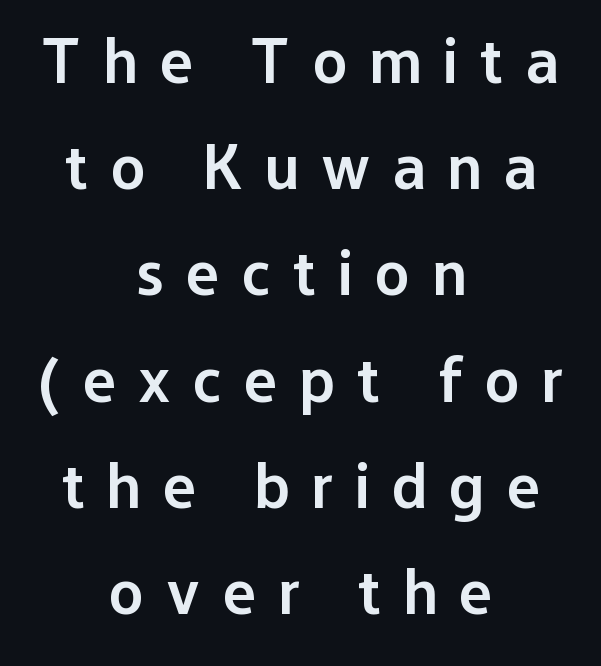
These lines are rendered in a variable-pitch font. These lines sit exactly where default settings would place them. Summary of weight: moderately heavy, a semibold. Lines of text with bare space underneath. Alignment: centered.
